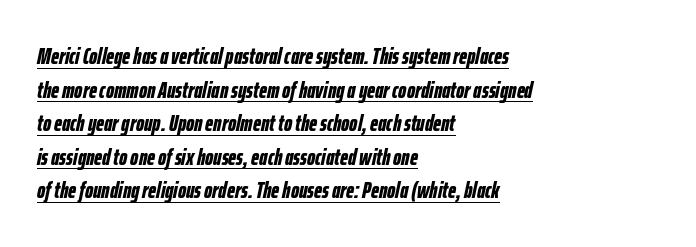
Q: Is the text bold? A: Yes.
Q: Is the text italic (slanted)? A: Yes, it leans right by about 12 degrees.
Q: Is the text underlined? A: Yes.
Q: How is the paragraph aligned? A: Left-aligned.
Q: Is the spacing between letters normal or unusually wide? A: Normal.
Q: Is the spacing between lines tight, normal or loose? A: Normal.
